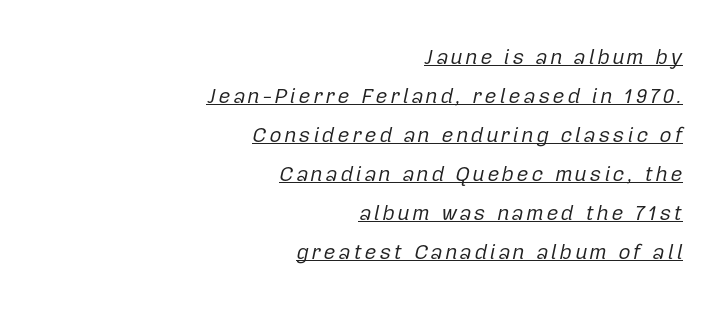
Q: Is the text bold? A: No.
Q: Is the text italic (slanted)? A: Yes, it leans right by about 12 degrees.
Q: Is the text underlined? A: Yes.
Q: How is the paragraph aligned? A: Right-aligned.
